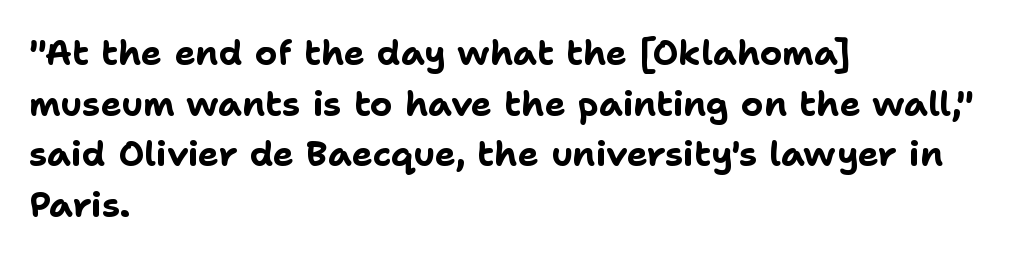
{"serif": "no", "italic": "no", "bold": "yes", "weight": "bold", "width": "normal", "stroke_contrast": "low", "x_height": "medium", "monospaced": "no", "underline": "no", "align": "left", "line_spacing": "normal", "line_spacing_ratio": 1.45, "letter_spacing": "normal", "letter_spacing_em": 0.0, "glyph_px": 35}
